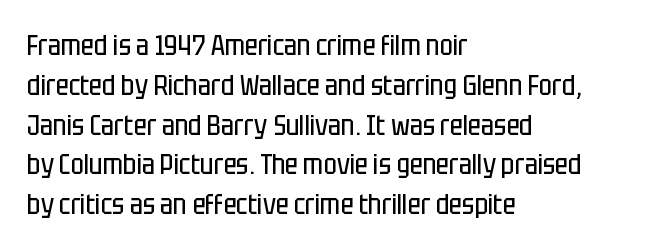
{"serif": "no", "italic": "no", "bold": "no", "weight": "regular", "width": "condensed", "stroke_contrast": "low", "x_height": "large", "monospaced": "no", "underline": "no", "align": "left", "line_spacing": "normal", "line_spacing_ratio": 1.42, "letter_spacing": "normal", "letter_spacing_em": 0.0, "glyph_px": 28}
